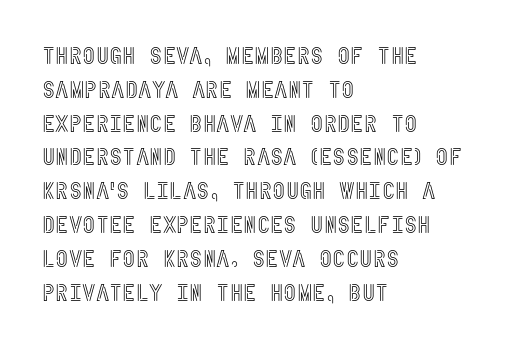
The image shows 23 px text type, upright; set left-aligned, normal line spacing (1.47x), normal letter spacing, not underlined.
